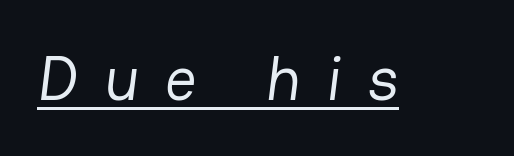
The image shows 63 px regular-weight sans-serif type; set unusually wide letter spacing (+0.41 em), underlined; low stroke contrast and a medium x-height.
